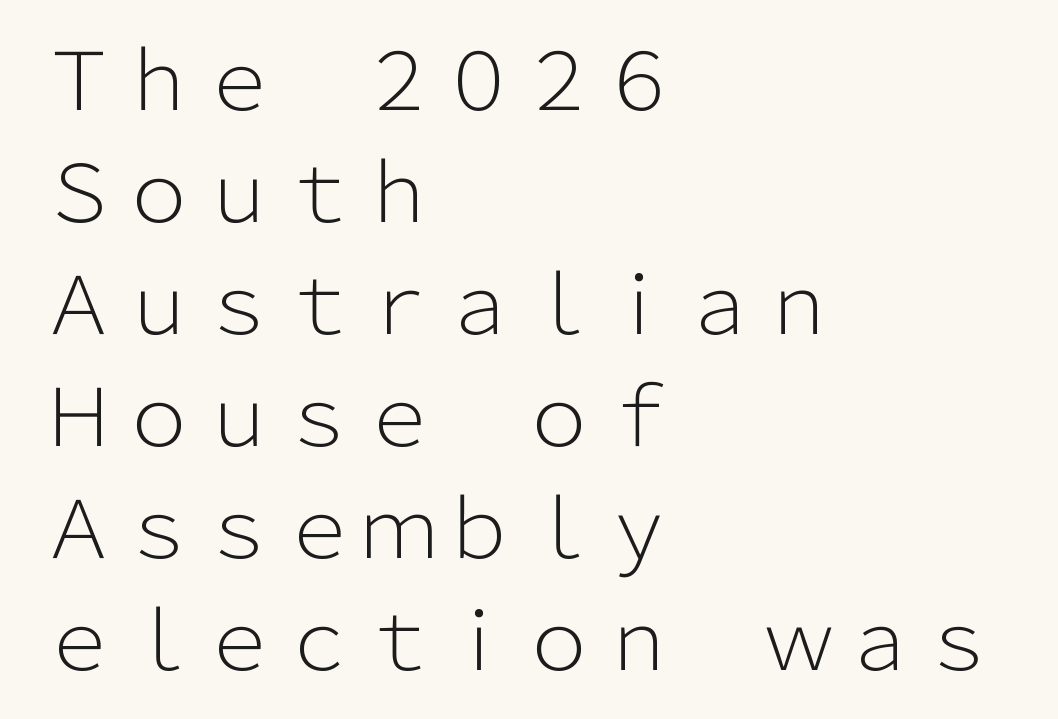
The image shows 80 px light sans-serif type, upright; set left-aligned, normal line spacing (1.4x), normal letter spacing, not underlined; low stroke contrast and a medium x-height.
